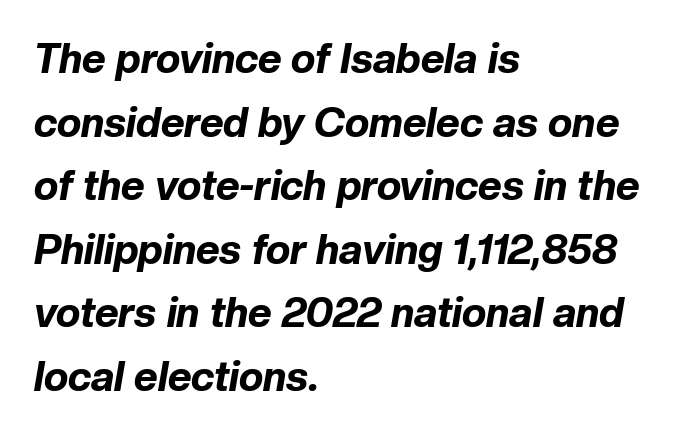
Q: Is the text bold? A: Yes.
Q: Is the text italic (slanted)? A: Yes, it leans right by about 10 degrees.
Q: Is the text underlined? A: No.
Q: How is the paragraph aligned? A: Left-aligned.
Q: Is the spacing between letters normal or unusually wide? A: Normal.
Q: Is the spacing between lines tight, normal or loose? A: Normal.
Q: Width (condensed, normal, or wide)? A: Normal.
Q: Stroke contrast? A: Low.
Q: x-height? A: Medium.
Q: Monospaced? A: No.
